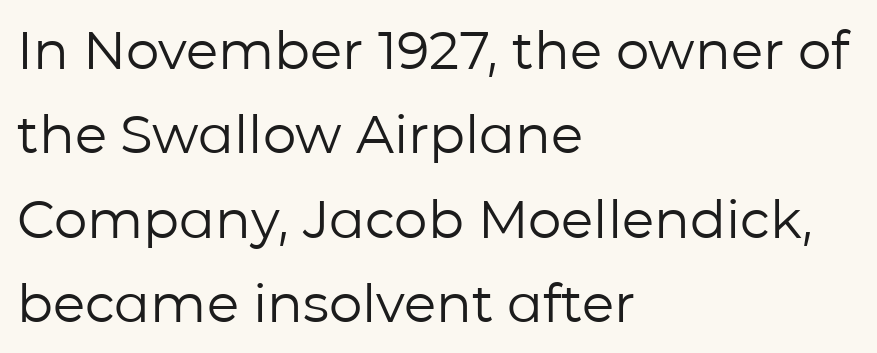
The image shows 53 px regular-weight sans-serif type, upright; set left-aligned, normal line spacing (1.59x), normal letter spacing, not underlined; low stroke contrast and a medium x-height.
